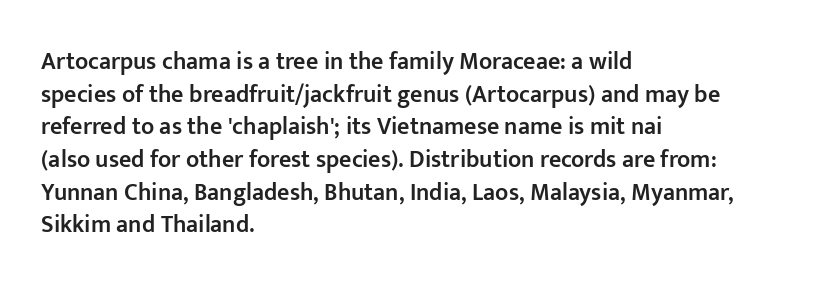
Q: Is the text bold? A: Semi-bold.
Q: Is the text italic (slanted)? A: No, it is upright.
Q: Is the text underlined? A: No.
Q: How is the paragraph aligned? A: Left-aligned.
Q: Is the spacing between letters normal or unusually wide? A: Normal.
Q: Is the spacing between lines tight, normal or loose? A: Normal.
